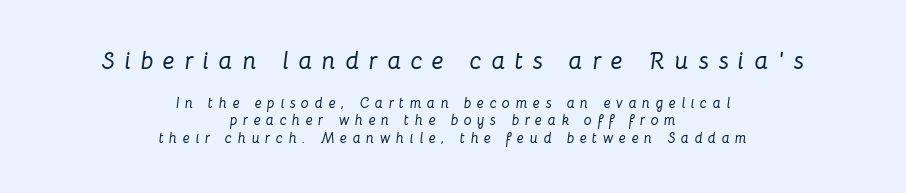
Q: Is the text italic (slanted)? A: Yes, it leans right by about 8 degrees.
Q: Is the text underlined? A: No.
Q: How is the paragraph aligned? A: Centered.
Q: Is the spacing between letters normal or unusually wide? A: Unusually wide.
Q: Which block of text is set in a larger size, the first (top) or the second (bottom)? A: The first (top) one.
